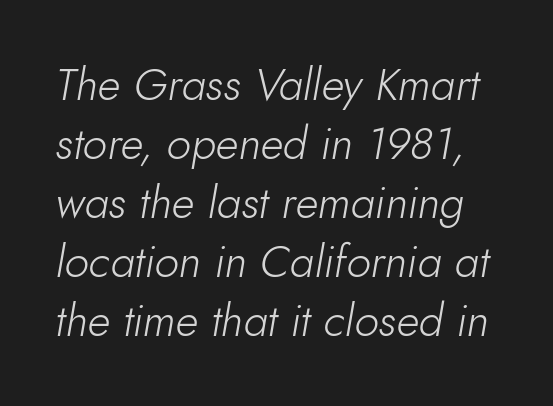
Q: Is the text bold? A: No.
Q: Is the text italic (slanted)? A: Yes, it leans right by about 10 degrees.
Q: Is the text underlined? A: No.
Q: Is the spacing between letters normal or unusually wide? A: Normal.
Q: Is the spacing between lines tight, normal or loose? A: Normal.
Q: Width (condensed, normal, or wide)? A: Normal.
Q: Stroke contrast? A: Low.
Q: x-height? A: Small.
Q: Monospaced? A: No.
